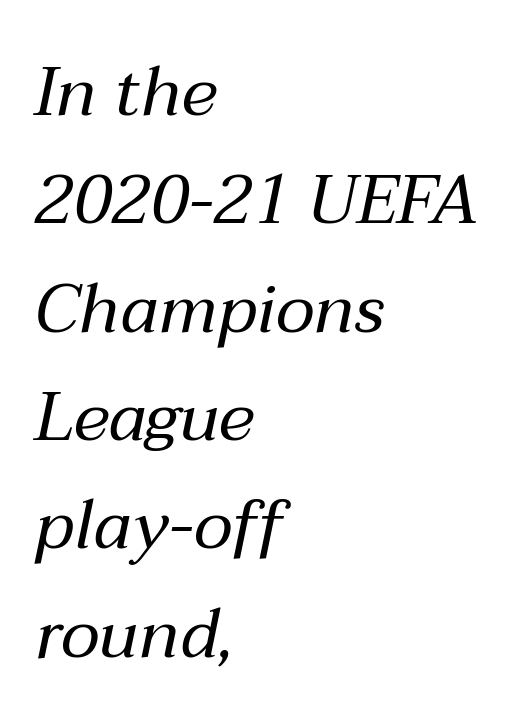
Glyph-to-glyph distance matches everyday printed text. Horizontal alignment here is leftward, the default for most running prose. No word sits above an underline. Think of a printed novel: that variable character pitch is what you see here. Caption: face not bold, strokes unweighted. Students, observe: this is what conventionally led text looks like.
